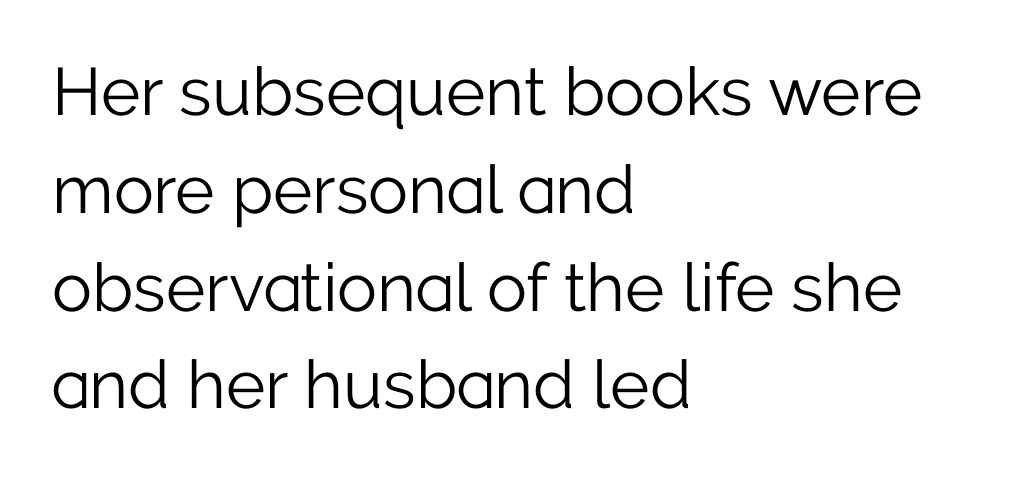
Q: Is the text bold? A: No.
Q: Is the text italic (slanted)? A: No, it is upright.
Q: Is the typeface a serif or a sans-serif typeface? A: Sans-serif.
Q: Is the text underlined? A: No.
Q: How is the paragraph aligned? A: Left-aligned.
Q: Is the spacing between letters normal or unusually wide? A: Normal.
Q: Is the spacing between lines tight, normal or loose? A: Normal.
Q: Width (condensed, normal, or wide)? A: Normal.
Q: Stroke contrast? A: Low.
Q: x-height? A: Medium.
Q: Monospaced? A: No.
